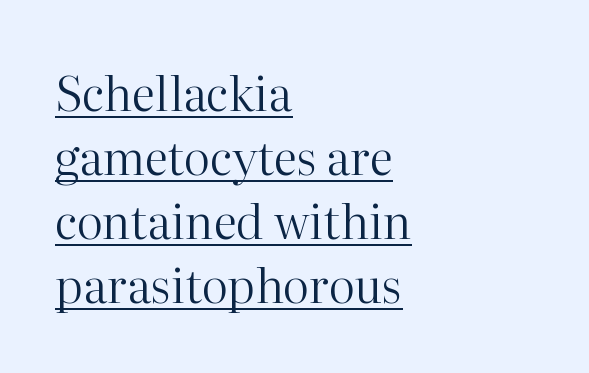
The rendering anchors every line to the left-hand side. Is the type heavy? It reads as light-to-regular instead. One glance says typical: line gaps are just what's usual. Each word holds together tightly as a unit, with standard inter-letter gaps. Each line of the rendering has a horizontal stroke beneath the glyphs.
